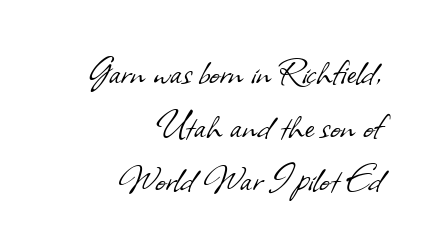
Q: Is the text bold? A: No.
Q: Is the typeface a serif or a sans-serif typeface? A: Sans-serif.
Q: Is the text underlined? A: No.
Q: How is the paragraph aligned? A: Right-aligned.
Q: Is the spacing between letters normal or unusually wide? A: Normal.
Q: Width (condensed, normal, or wide)? A: Normal.
Q: Stroke contrast? A: Low.
Q: x-height? A: Small.
Q: Monospaced? A: No.
